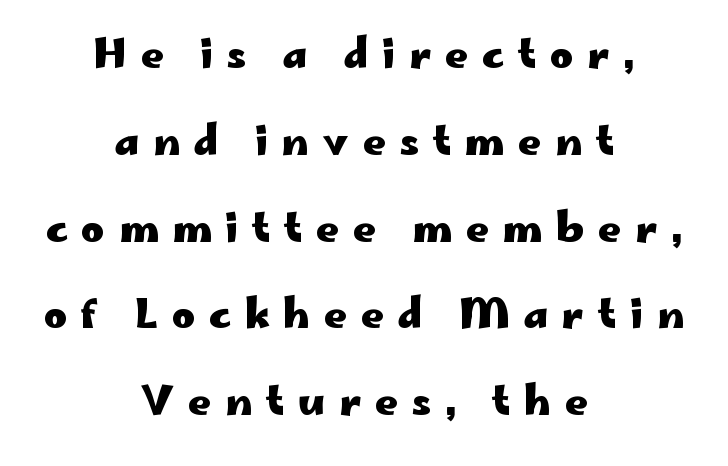
Regarding serifs, this sample does without them. Proportional: the letters do not fall into vertical columns. Ascenders rise straight up at ninety degrees. Thick stems and heavy bowls — unmistakably bold. Successive baselines arrive slowly, with a big drop between each.
